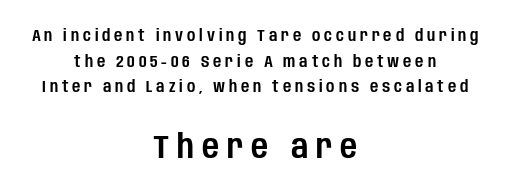
Which chunk is bigger? The second one — the bottom block dwarfs the top. Bare-footed words on every line. Each letter's strokes conclude bluntly, with no projecting serifs. Italic? Not at all — the glyphs are vertical. The text block is weighted toward neither margin, spreading evenly from the middle. Each letter keeps its own natural width here, so spacing adapts to shape.
